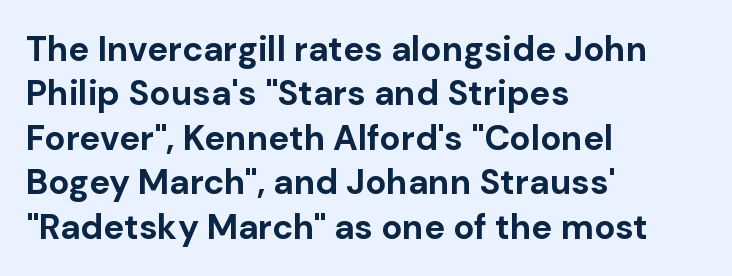
{"serif": "no", "italic": "no", "bold": "yes", "weight": "bold", "width": "normal", "stroke_contrast": "low", "x_height": "medium", "monospaced": "no", "underline": "no", "align": "left", "line_spacing": "normal", "line_spacing_ratio": 1.27, "letter_spacing": "normal", "letter_spacing_em": 0.0, "glyph_px": 35}
